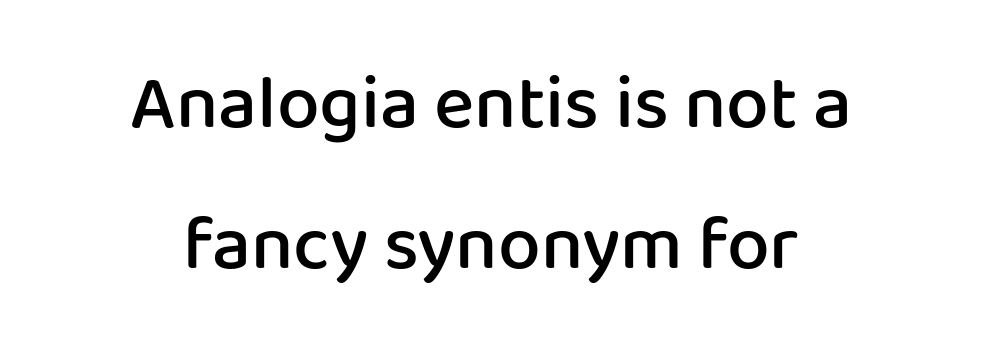
{"serif": "no", "italic": "no", "bold": "semi", "weight": "semibold", "width": "normal", "stroke_contrast": "low", "x_height": "medium", "monospaced": "no", "underline": "no", "align": "center", "line_spacing_ratio": 1.86, "letter_spacing": "normal", "letter_spacing_em": 0.0, "glyph_px": 76}
